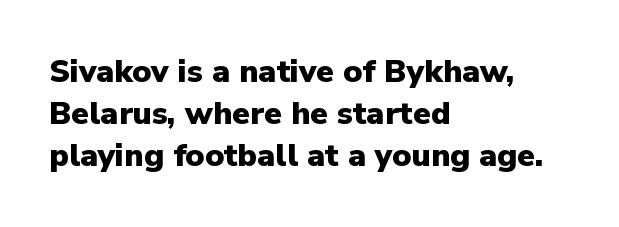
What stands out about the letter spacing? Nothing — it is the standard amount. The letters are bold, with thick, heavy strokes. Plain, unruled lines of type. Unlike a traditional serif, this face leaves its strokes unadorned.
